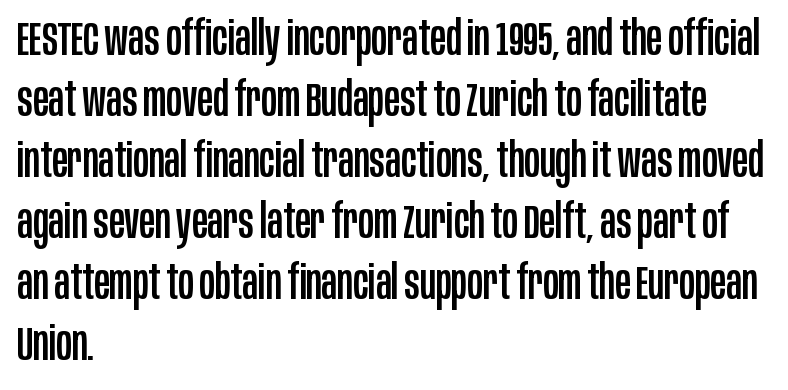
The rendering uses natural spacing where letterforms have individual widths. Summary of vertical rhythm: regular, with standard interline spacing. Each word holds together tightly as a unit, with standard inter-letter gaps. Layout note: lines flush left.
